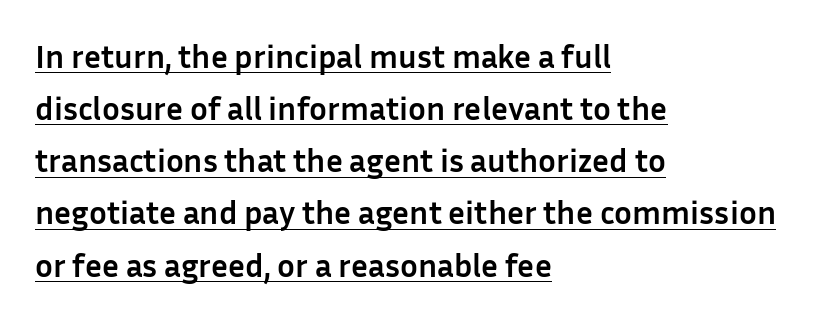
The image shows 33 px semibold sans-serif type, upright; set left-aligned, normal line spacing (1.58x), normal letter spacing, underlined; low stroke contrast and a medium x-height.
